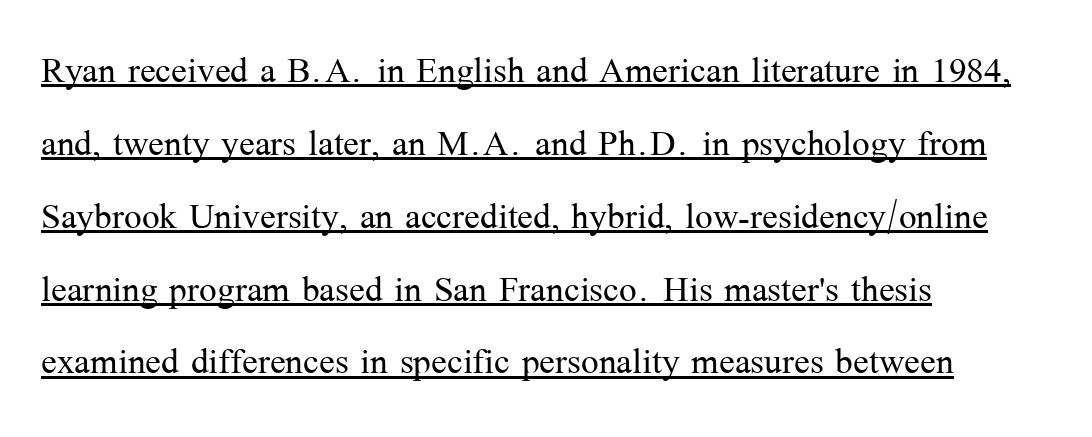
Q: Is the text bold? A: No.
Q: Is the text italic (slanted)? A: No, it is upright.
Q: Is the typeface a serif or a sans-serif typeface? A: Serif.
Q: Is the text underlined? A: Yes.
Q: How is the paragraph aligned? A: Left-aligned.
Q: Is the spacing between letters normal or unusually wide? A: Normal.
Q: Is the spacing between lines tight, normal or loose? A: Normal.
Q: Width (condensed, normal, or wide)? A: Normal.
Q: Stroke contrast? A: Medium.
Q: x-height? A: Medium.
Q: Monospaced? A: No.
